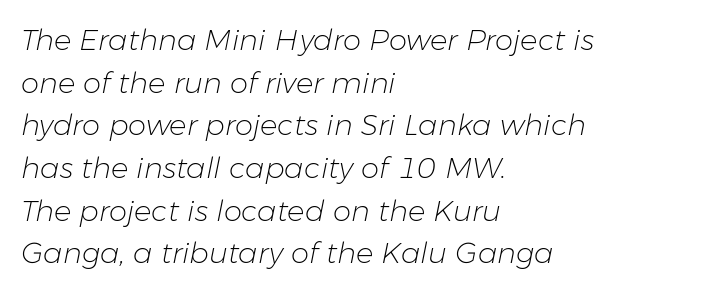
Yep, that's italic — everything's leaning. The characters are drawn with everyday or finer stroke widths. The letters advance in unequal steps, a hallmark of proportional type. Any mark beneath the type? The region is blank. The lines in this sample share a left origin and differ only in where they stop.
